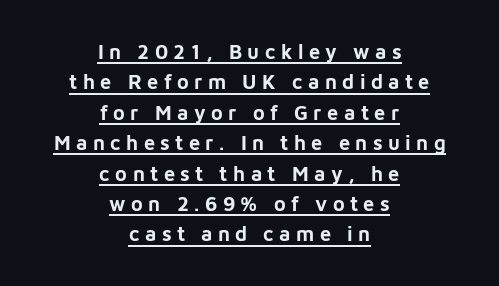
The lettering is marked with a stroke running underneath it. This sample uses expanded letter spacing, leaving extra air between glyphs. In terms of posture, this sample is upright. The face used here has the dense, thick strokes of a bold. The rows are spaced the way most documents space them. The lines in this sample share a center point and differ in where they start and stop.
